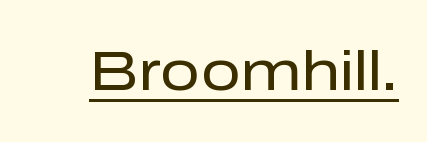
{"serif": "no", "italic": "no", "bold": "no", "weight": "regular", "width": "normal", "stroke_contrast": "low", "x_height": "medium", "monospaced": "no", "underline": "yes", "letter_spacing": "normal", "letter_spacing_em": 0.0, "glyph_px": 56}
